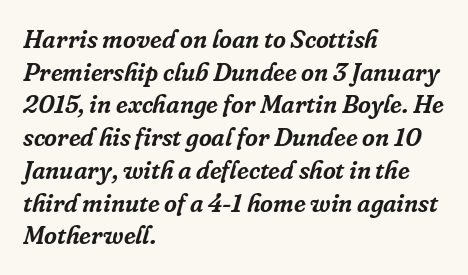
{"italic": "yes", "lean": "right", "slant_degrees": 16, "underline": "no", "align": "left", "line_spacing": "normal", "line_spacing_ratio": 1.31, "letter_spacing": "normal", "letter_spacing_em": 0.0, "glyph_px": 25}
